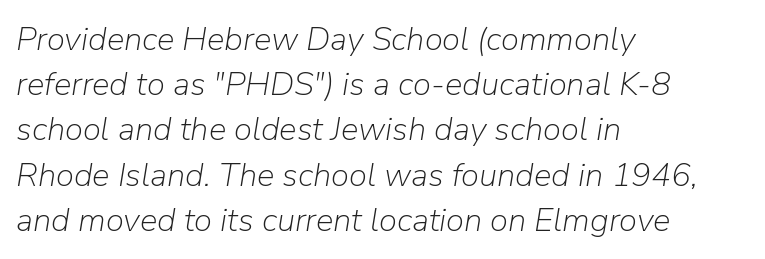
The image shows 33 px light type, italic (leaning right); set left-aligned, normal line spacing (1.37x), normal letter spacing, not underlined; low stroke contrast and a medium x-height.
